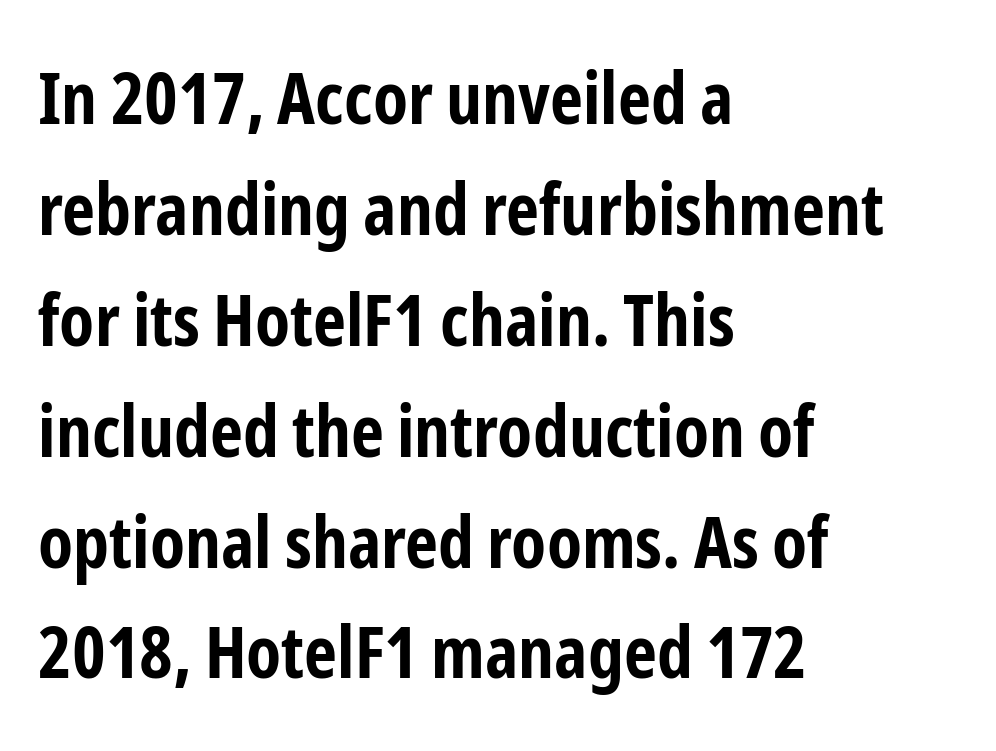
What's the leading like? Ordinary, nothing unusual. Compared with typical body copy, the letter spacing here is the same. The glyphs have the mass of a bold cut. Line beginnings align vertically; line endings do not. In terms of posture, this sample is upright.
